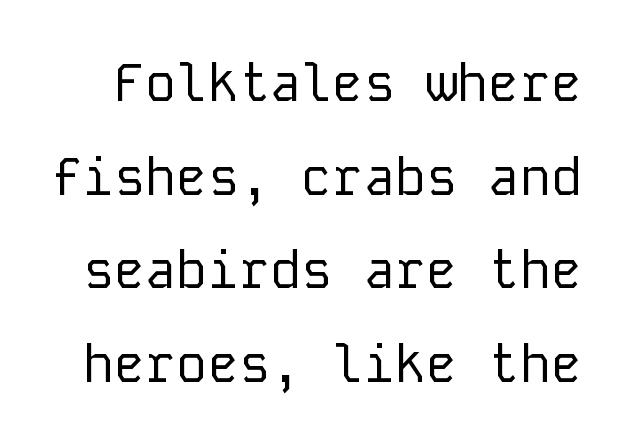
Do the characters align in a grid? Yes, the font is monospaced. The gaps between neighbouring characters are ordinary and unremarkable. Letters rest on an invisible, unmarked baseline. Posture: upright roman. The typeface has the unassuming heft of standard copy or less. The text was rendered using a sans face with plain stroke endings.
